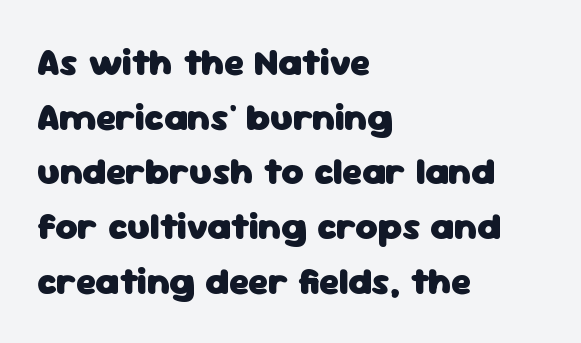
Q: Is the text bold? A: Yes.
Q: Is the text italic (slanted)? A: No, it is upright.
Q: Is the typeface a serif or a sans-serif typeface? A: Sans-serif.
Q: Is the text underlined? A: No.
Q: How is the paragraph aligned? A: Left-aligned.
Q: Is the spacing between letters normal or unusually wide? A: Normal.
Q: Is the spacing between lines tight, normal or loose? A: Normal.
Q: Width (condensed, normal, or wide)? A: Normal.
Q: Stroke contrast? A: Low.
Q: x-height? A: Medium.
Q: Monospaced? A: No.
